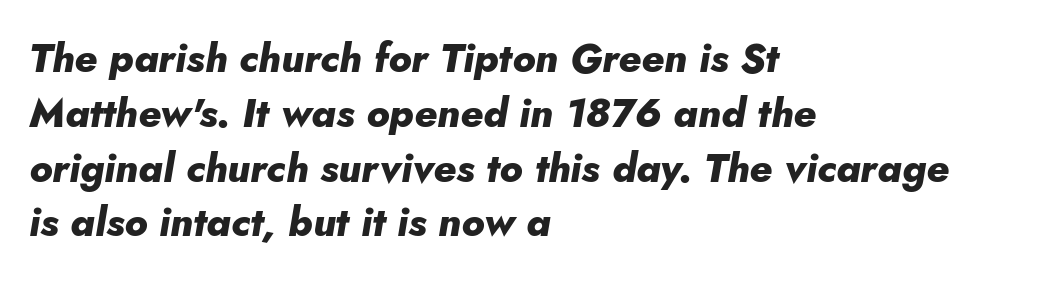
Q: Is the text bold? A: Yes.
Q: Is the text italic (slanted)? A: Yes, it leans right by about 10 degrees.
Q: Is the text underlined? A: No.
Q: How is the paragraph aligned? A: Left-aligned.
Q: Is the spacing between letters normal or unusually wide? A: Normal.
Q: Is the spacing between lines tight, normal or loose? A: Normal.
Q: Width (condensed, normal, or wide)? A: Normal.
Q: Stroke contrast? A: Low.
Q: x-height? A: Small.
Q: Monospaced? A: No.
